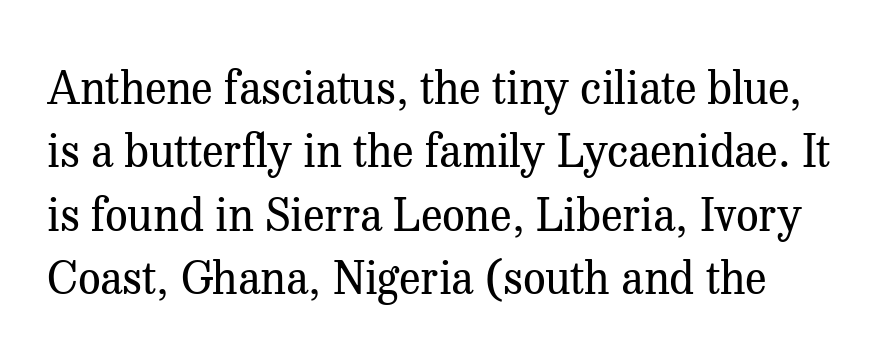
The image shows 45 px regular-weight serif type, upright; set normal line spacing (1.41x), normal letter spacing, not underlined; medium stroke contrast and a medium x-height.
